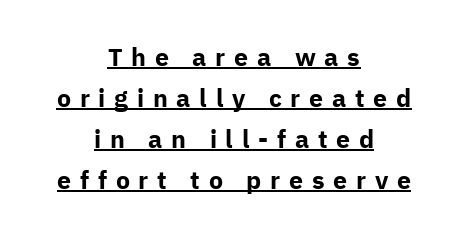
Q: Is the text bold? A: Yes.
Q: Is the text italic (slanted)? A: No, it is upright.
Q: Is the text underlined? A: Yes.
Q: How is the paragraph aligned? A: Centered.
Q: Is the spacing between letters normal or unusually wide? A: Unusually wide.
Q: Is the spacing between lines tight, normal or loose? A: Normal.
